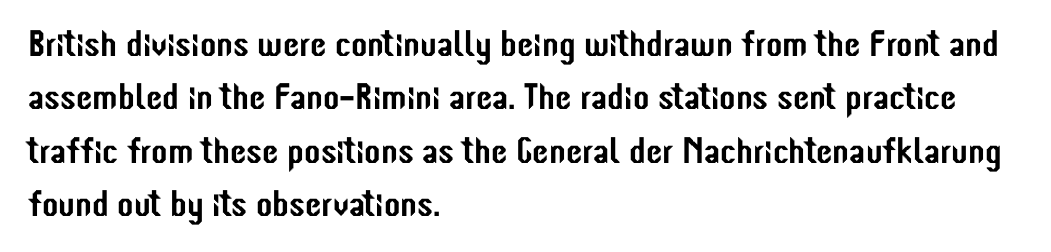
The string is rendered with underlining switched off. Characters follow at the spacing the type designer built in. Short and long lines alike share a common starting point at left. In terms of posture, this sample is upright. Here the designer chose a conventional face with non-uniform glyph widths. Evenly set lines give the paragraph a standard silhouette.
